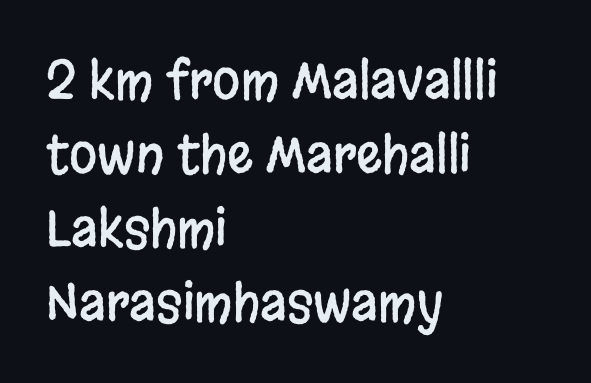
{"serif": "no", "italic": "no", "width": "condensed", "stroke_contrast": "low", "x_height": "large", "monospaced": "no", "underline": "no", "align": "left", "line_spacing": "normal", "line_spacing_ratio": 1.45, "letter_spacing": "normal", "letter_spacing_em": 0.0, "glyph_px": 51}
